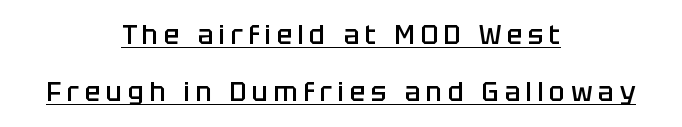
The image shows 26 px text type, upright; set centered, loose line spacing (2.19x), unusually wide letter spacing (+0.22 em), underlined.
